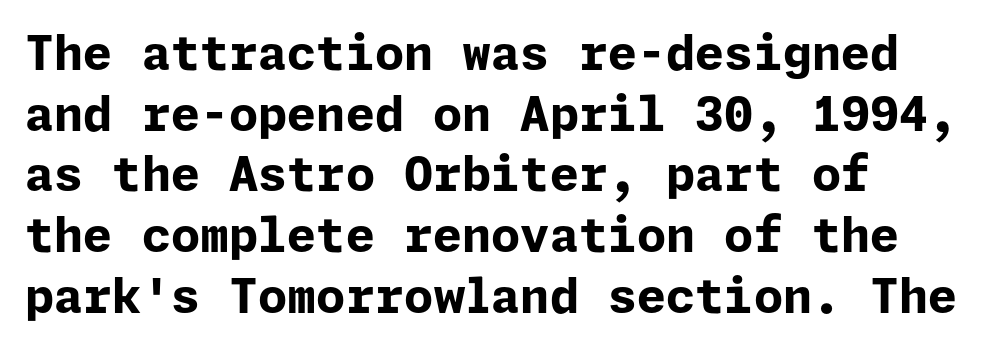
The image shows 47 px bold sans-serif type, upright; set normal line spacing (1.29x), normal letter spacing, not underlined; low stroke contrast and a medium x-height.
